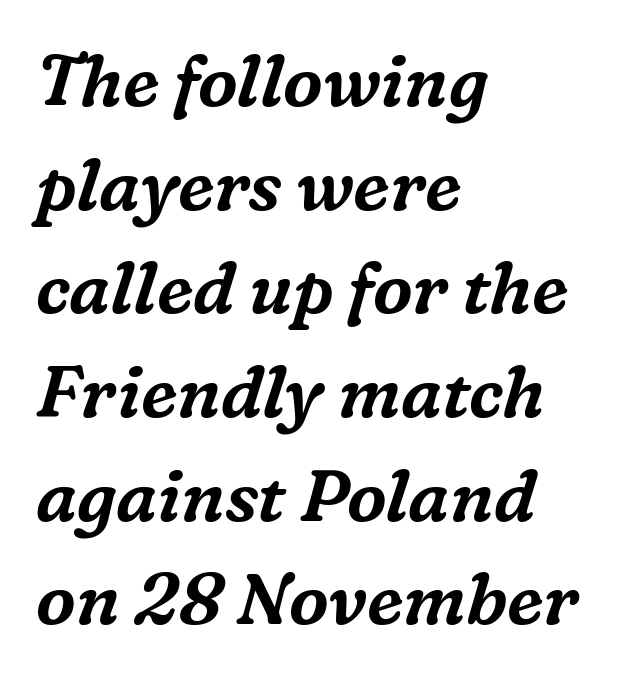
Varying glyph widths throughout — classic text-font behaviour. There's an unmistakable incline to the writing here. Students, observe: this is what conventionally led text looks like. The string is rendered with underlining switched off.
